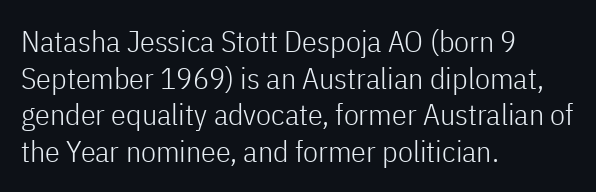
The image shows 30 px light, condensed sans-serif type, upright; set left-aligned, line spacing 1.22x, normal letter spacing, not underlined; low stroke contrast and a medium x-height.
